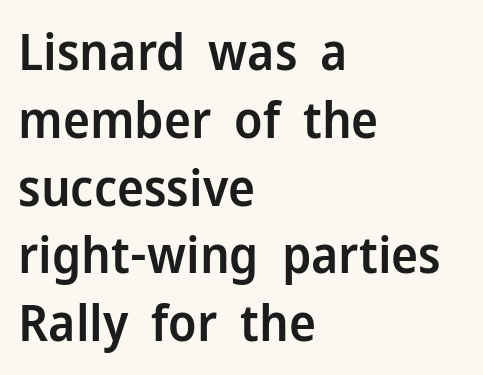
Evenly set lines give the paragraph a standard silhouette. Short and long lines alike share a common starting point at left. Italic: no, the glyphs are upright roman. Descender tails drop into unmarked territory. Observe the ordinary spacing: letters are neighbours, not strangers.
